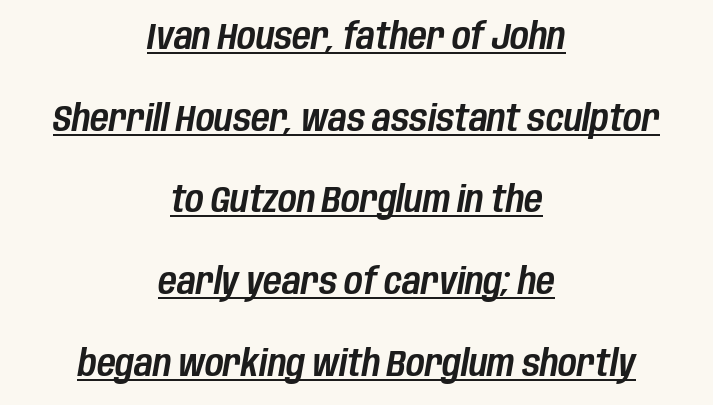
The image shows 36 px condensed type, italic (leaning right); set centered, loose line spacing (2.27x), normal letter spacing, underlined; low stroke contrast and a large x-height.
